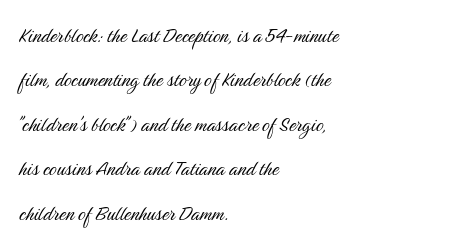
The image shows 24 px text type; set left-aligned, line spacing 1.85x, normal letter spacing, not underlined.
